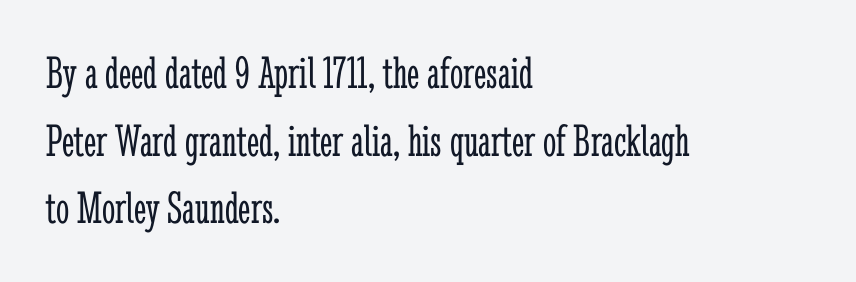
{"serif": "yes", "italic": "no", "bold": "no", "weight": "light", "width": "condensed", "stroke_contrast": "low", "x_height": "medium", "monospaced": "no", "underline": "no", "align": "left", "line_spacing": "normal", "line_spacing_ratio": 1.44, "letter_spacing": "normal", "letter_spacing_em": 0.0, "glyph_px": 47}
